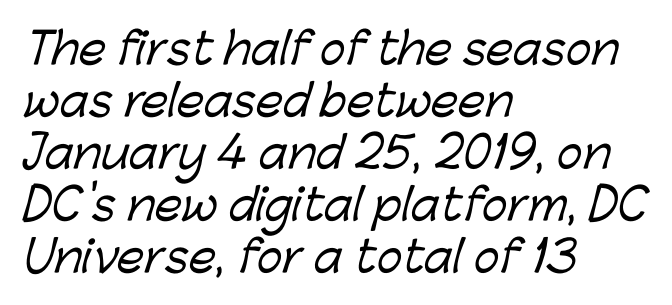
Spacing verdict: proportional, widths tailored to each character. The face used here is rendered with its standard letterfit. Has an underline been added? It has not. Horizontally, the lines are justified to the leading edge only. Font category for this specimen: sans-serif.
